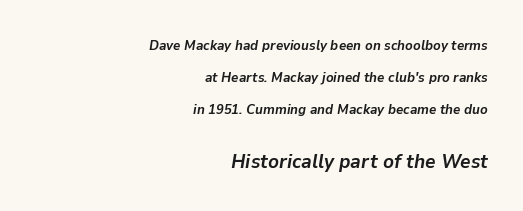
The image shows 20 px bold type, italic (leaning right); set right-aligned, loose line spacing (2.28x), normal letter spacing, not underlined; the second (bottom) block is 1.43x larger.
